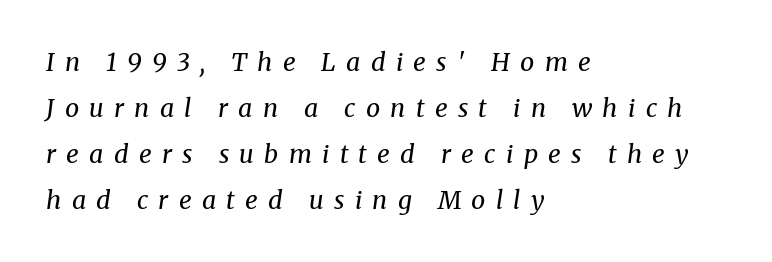
The image shows 25 px text type, italic (leaning right); set left-aligned, line spacing 1.84x, unusually wide letter spacing (+0.41 em), not underlined.
